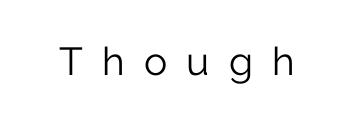
Examine the stroke ends and you'll find no serifs. Italic? Not at all — the glyphs are vertical. The face used here is proportionally spaced, like ordinary book or web type. No extra ink here — the face is not bold. Clear beneath every line of the passage.
